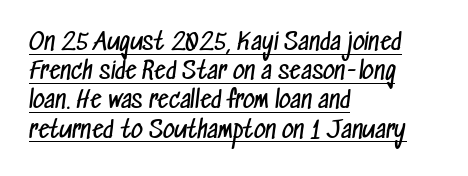
The image shows 23 px text type; set left-aligned, normal line spacing (1.27x), normal letter spacing, underlined.
